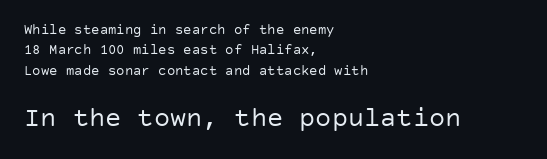
{"italic": "no", "bold": "no", "underline": "no", "align": "left", "line_spacing": "normal", "line_spacing_ratio": 1.46, "letter_spacing": "normal", "letter_spacing_em": 0.0, "larger_block": "second", "size_ratio": 1.93, "glyph_px": 27}
